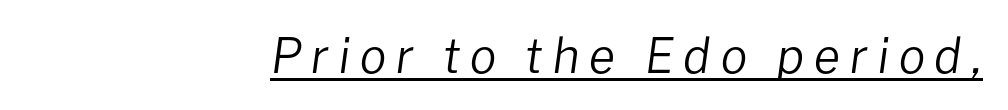
Q: Is the text bold? A: No.
Q: Is the text italic (slanted)? A: Yes, it leans right by about 8 degrees.
Q: Is the text underlined? A: Yes.
Q: How is the paragraph aligned? A: Right-aligned.
Q: Is the spacing between letters normal or unusually wide? A: Unusually wide.
Q: Width (condensed, normal, or wide)? A: Normal.
Q: Stroke contrast? A: Low.
Q: x-height? A: Medium.
Q: Monospaced? A: No.
